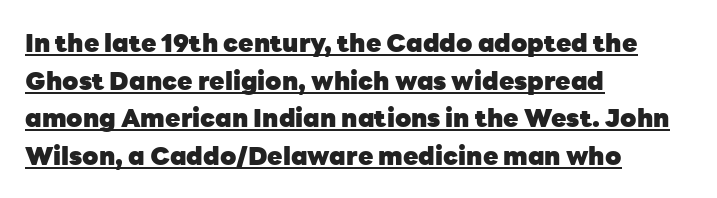
The image shows 25 px bold type, upright; set left-aligned, normal line spacing (1.51x), normal letter spacing, underlined.
